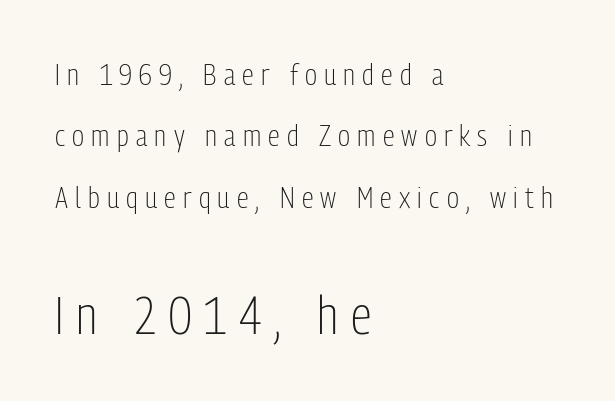
Q: Is the text bold? A: No.
Q: Is the text italic (slanted)? A: No, it is upright.
Q: Is the typeface a serif or a sans-serif typeface? A: Sans-serif.
Q: Is the text underlined? A: No.
Q: How is the paragraph aligned? A: Left-aligned.
Q: Is the spacing between letters normal or unusually wide? A: Unusually wide.
Q: Is the spacing between lines tight, normal or loose? A: Loose.
Q: Which block of text is set in a larger size, the first (top) or the second (bottom)? A: The second (bottom) one.
Q: Width (condensed, normal, or wide)? A: Condensed.
Q: Stroke contrast? A: Low.
Q: x-height? A: Medium.
Q: Monospaced? A: No.
